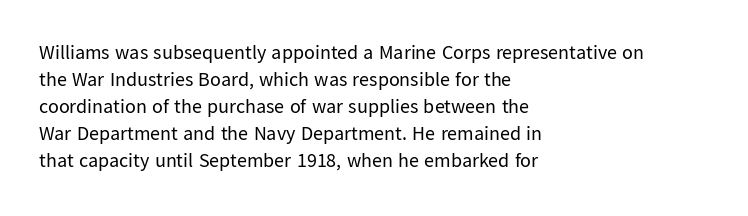
Q: Is the text bold? A: No.
Q: Is the text italic (slanted)? A: No, it is upright.
Q: Is the text underlined? A: No.
Q: How is the paragraph aligned? A: Left-aligned.
Q: Is the spacing between letters normal or unusually wide? A: Normal.
Q: Is the spacing between lines tight, normal or loose? A: Normal.
